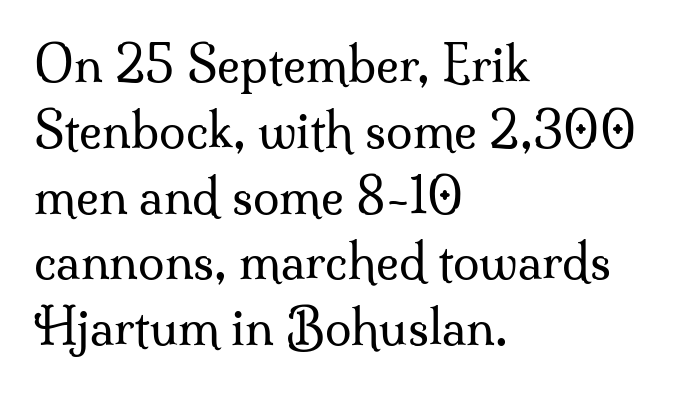
Visually the block forms a straight wall on the left and a jagged coastline on the right. Posture: straight, roman, zero tilt. The face used here is seriffed, in the tradition of book romans. Think of a printed novel: that variable character pitch is what you see here.
